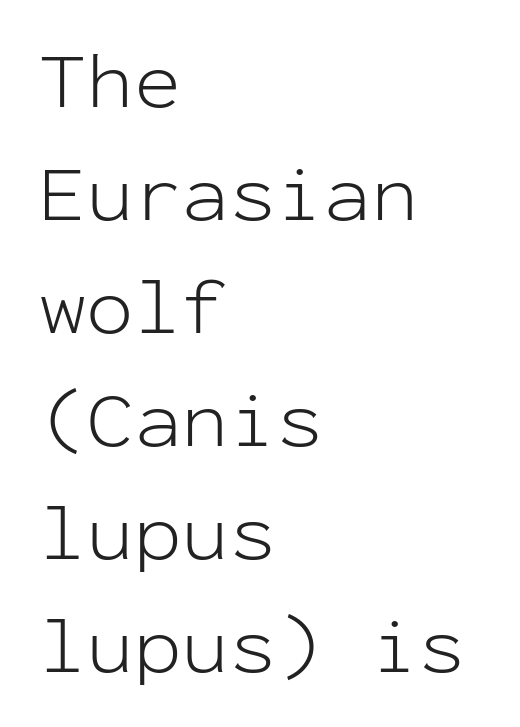
{"serif": "no", "italic": "no", "bold": "no", "weight": "light", "width": "normal", "stroke_contrast": "low", "x_height": "medium", "monospaced": "yes", "underline": "no", "align": "left", "line_spacing": "normal", "line_spacing_ratio": 1.43, "letter_spacing": "normal", "letter_spacing_em": 0.0, "glyph_px": 79}
